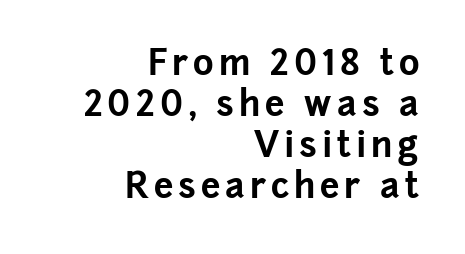
{"serif": "no", "italic": "no", "bold": "yes", "weight": "bold", "width": "normal", "stroke_contrast": "low", "x_height": "medium", "monospaced": "no", "underline": "no", "align": "right", "line_spacing_ratio": 1.17, "glyph_px": 35}
